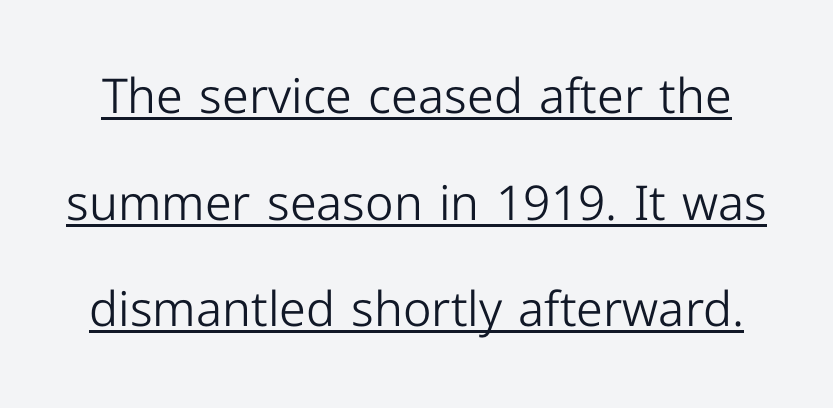
The cut favours lightness, reaching ordinary text weight at its darkest. Posture: vertical. These lines are rendered in a variable-pitch font. Underline: present. No extra tracking has been applied to these lines. Widely set lines give the paragraph a tall, airy silhouette.
